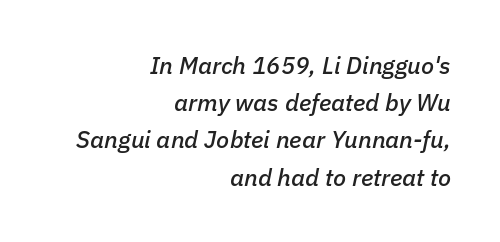
Is the letter spacing exaggerated? No — it looks like the ordinary default. Is the type slanted? Yes — the strokes lean at a clear angle. Just letters on the line, the space beneath them empty. Is there much room between lines? A standard amount, neither cramped nor airy.
